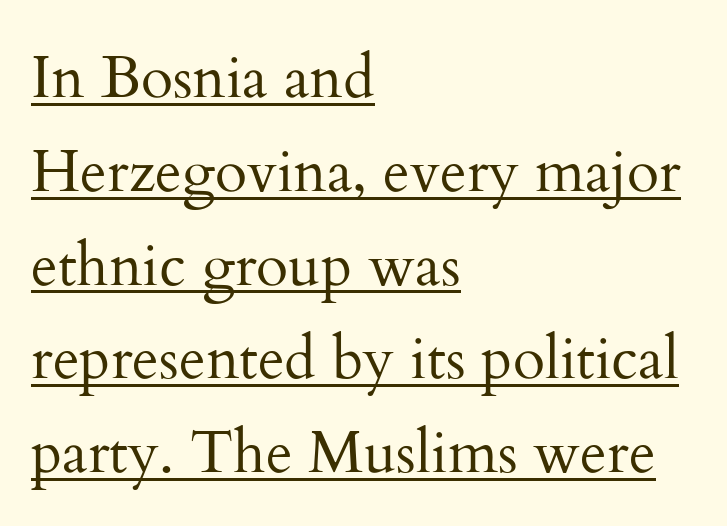
The image shows 59 px regular-weight serif type, upright; set left-aligned, normal line spacing (1.59x), normal letter spacing, underlined; medium stroke contrast and a small x-height.
